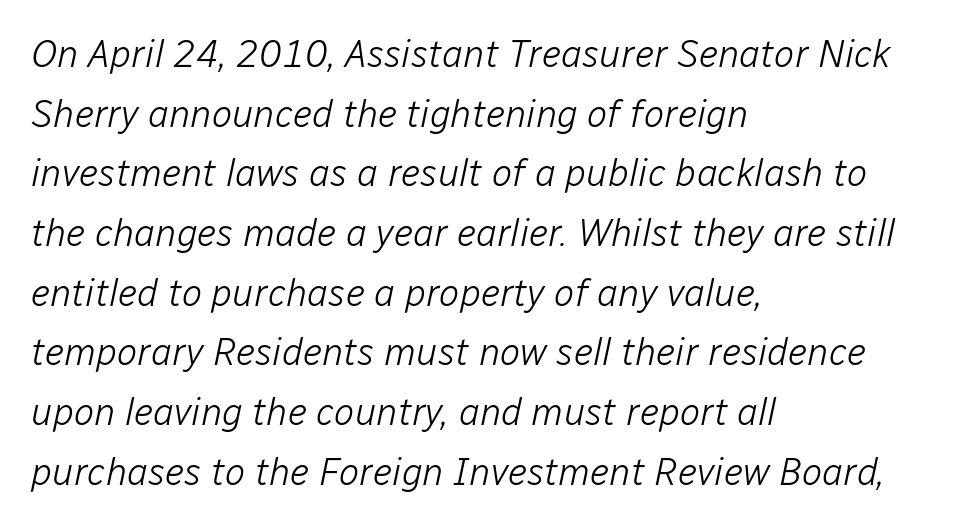
Compared with a centered layout, this one pins lines to the left instead. The letters are slanted; this is an italic face. Counters stay open thanks to moderate or lighter strokes. Underlining? Definitely not there. Quick note: interline space is typical.
